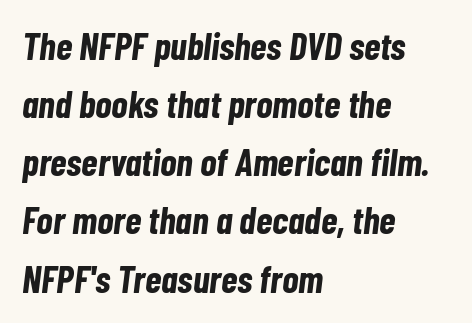
Q: Is the text bold? A: Yes.
Q: Is the text italic (slanted)? A: Yes, it leans right by about 7 degrees.
Q: Is the text underlined? A: No.
Q: How is the paragraph aligned? A: Left-aligned.
Q: Is the spacing between letters normal or unusually wide? A: Normal.
Q: Is the spacing between lines tight, normal or loose? A: Normal.
Q: Width (condensed, normal, or wide)? A: Condensed.
Q: Stroke contrast? A: Low.
Q: x-height? A: Medium.
Q: Monospaced? A: No.
